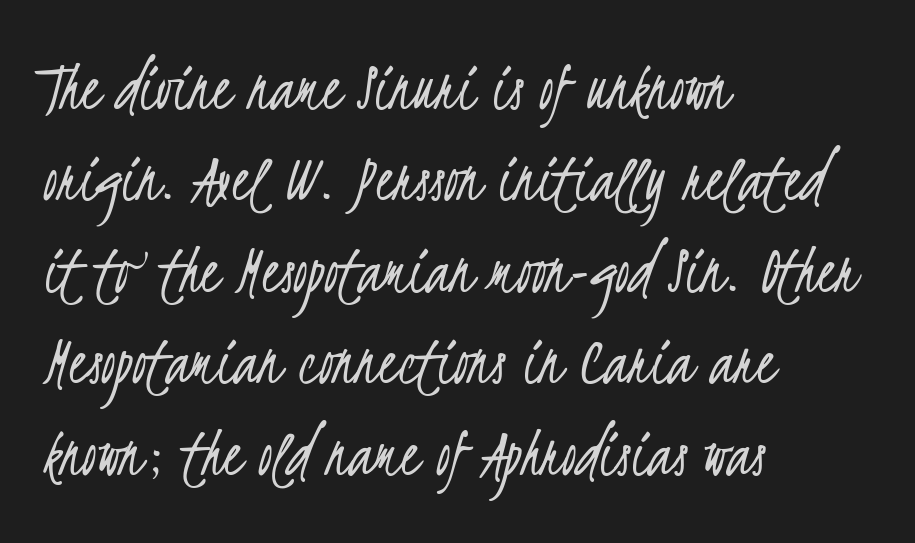
Q: Is the text bold? A: No.
Q: Is the typeface a serif or a sans-serif typeface? A: Sans-serif.
Q: Is the text underlined? A: No.
Q: How is the paragraph aligned? A: Left-aligned.
Q: Is the spacing between letters normal or unusually wide? A: Normal.
Q: Is the spacing between lines tight, normal or loose? A: Normal.
Q: Width (condensed, normal, or wide)? A: Condensed.
Q: Stroke contrast? A: Low.
Q: x-height? A: Small.
Q: Monospaced? A: No.
